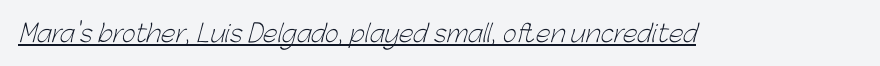
Q: Is the text bold? A: No.
Q: Is the text underlined? A: Yes.
Q: Is the spacing between letters normal or unusually wide? A: Normal.
